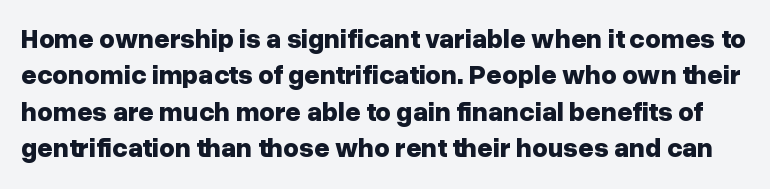
{"italic": "no", "bold": "yes", "underline": "no", "line_spacing": "normal", "line_spacing_ratio": 1.35, "letter_spacing": "normal", "letter_spacing_em": 0.0, "glyph_px": 27}
